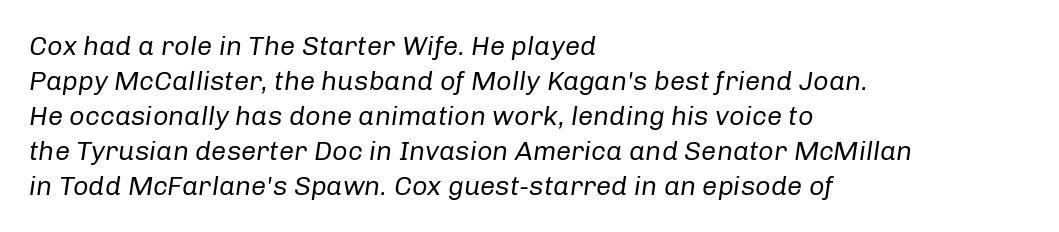
The image shows 27 px text type, italic (leaning right); set left-aligned, normal line spacing (1.3x), normal letter spacing, not underlined.
